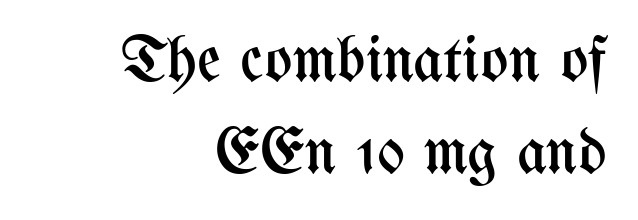
Q: Is the text bold? A: No.
Q: Is the text italic (slanted)? A: No, it is upright.
Q: Is the text underlined? A: No.
Q: How is the paragraph aligned? A: Right-aligned.
Q: Is the spacing between letters normal or unusually wide? A: Normal.
Q: Is the spacing between lines tight, normal or loose? A: Normal.
Q: Width (condensed, normal, or wide)? A: Condensed.
Q: Stroke contrast? A: Medium.
Q: x-height? A: Medium.
Q: Monospaced? A: No.
